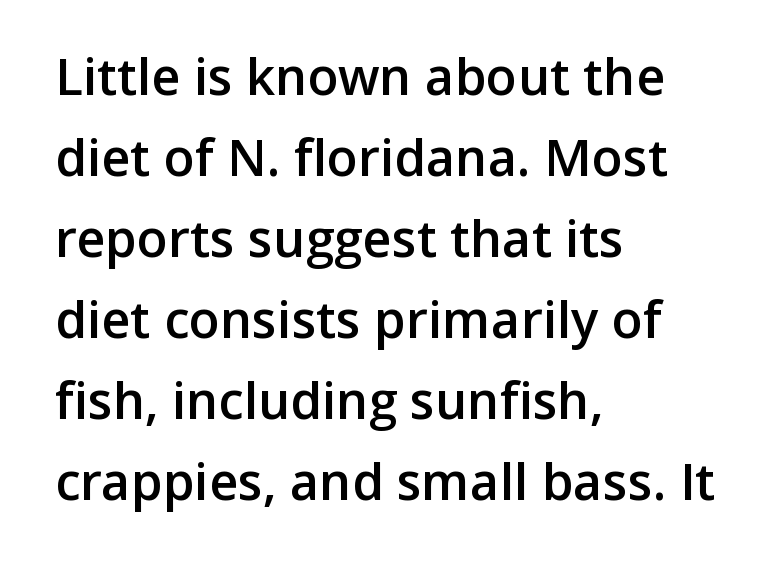
The image shows 51 px semibold sans-serif type, upright; set left-aligned, normal line spacing (1.59x), normal letter spacing, not underlined; low stroke contrast and a medium x-height.
